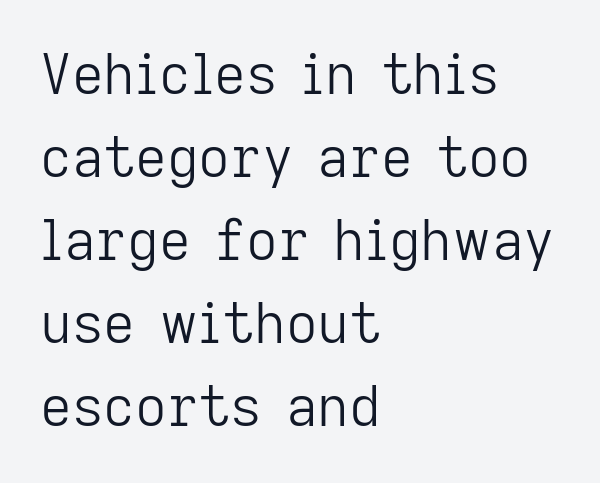
Q: Is the text bold? A: No.
Q: Is the text italic (slanted)? A: No, it is upright.
Q: Is the typeface a serif or a sans-serif typeface? A: Sans-serif.
Q: Is the text underlined? A: No.
Q: How is the paragraph aligned? A: Left-aligned.
Q: Is the spacing between letters normal or unusually wide? A: Normal.
Q: Is the spacing between lines tight, normal or loose? A: Normal.
Q: Width (condensed, normal, or wide)? A: Normal.
Q: Stroke contrast? A: Low.
Q: x-height? A: Medium.
Q: Monospaced? A: No.
